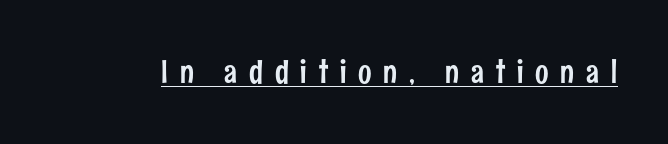
This is underlined copy, the kind a proofreader might mark for attention. This rendering widens character spacing well past its baseline value. You could not count columns in this text — the font is proportionally spaced. Examine the stroke ends and you'll find no serifs. These lines were composed using upright roman letters.
